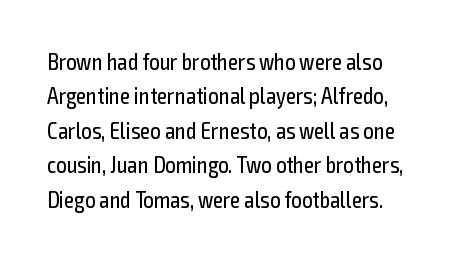
The image shows 23 px text type, upright; set normal line spacing (1.5x), normal letter spacing, not underlined.
